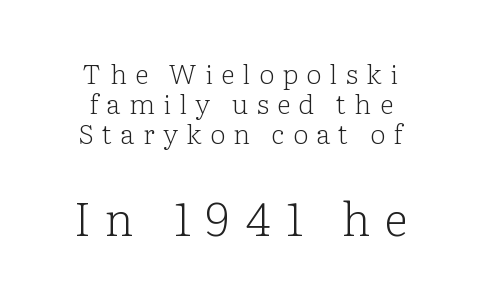
The image shows 47 px light serif type, upright; set centered, tight line spacing (1.11x), unusually wide letter spacing (+0.31 em), not underlined; the second (bottom) block is 1.74x larger; low stroke contrast and a medium x-height.
